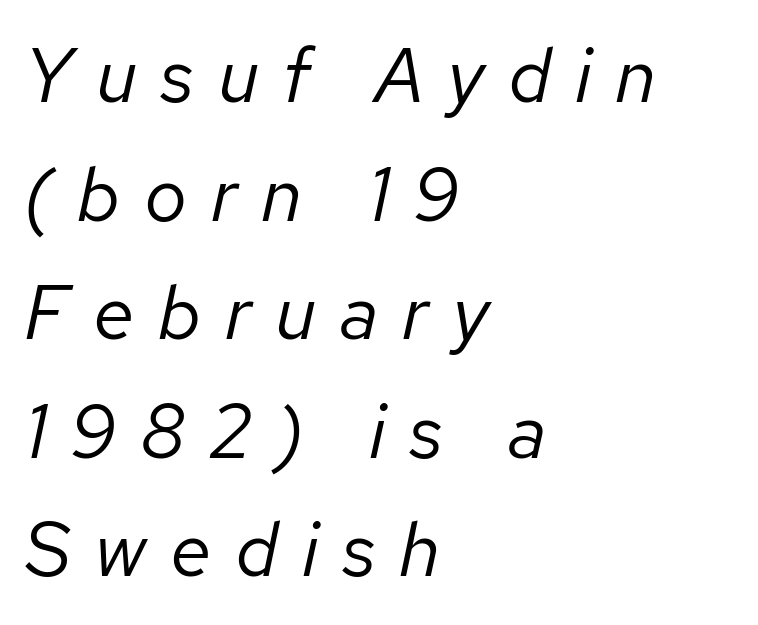
Q: Is the text bold? A: No.
Q: Is the text italic (slanted)? A: Yes, it leans right by about 12 degrees.
Q: Is the text underlined? A: No.
Q: How is the paragraph aligned? A: Left-aligned.
Q: Is the spacing between letters normal or unusually wide? A: Unusually wide.
Q: Is the spacing between lines tight, normal or loose? A: Normal.
Q: Width (condensed, normal, or wide)? A: Normal.
Q: Stroke contrast? A: Low.
Q: x-height? A: Medium.
Q: Monospaced? A: No.
